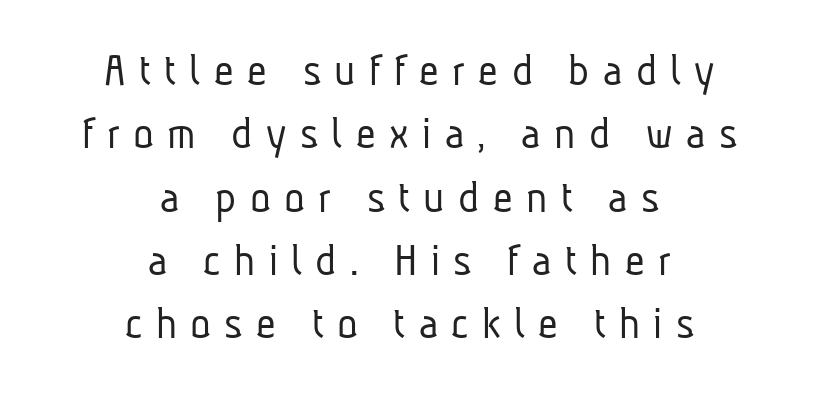
The face used here is proportionally spaced, like ordinary book or web type. The letters look calm and open, with moderate or lighter stems. Centered paragraph, ragged on both sides. Each row of text sits above clean, open space. The font family rendered here belongs to the sans-serif group.
